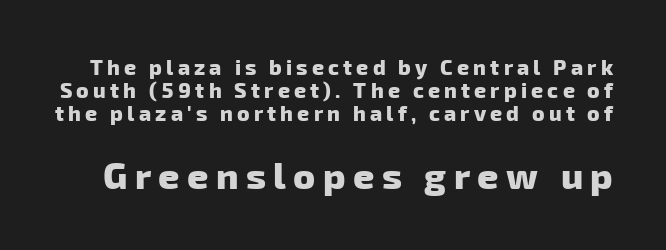
The image shows 37 px heavy sans-serif type; set tight line spacing (1.09x), unusually wide letter spacing (+0.2 em), not underlined; the second (bottom) block is 1.76x larger; low stroke contrast and a medium x-height.
